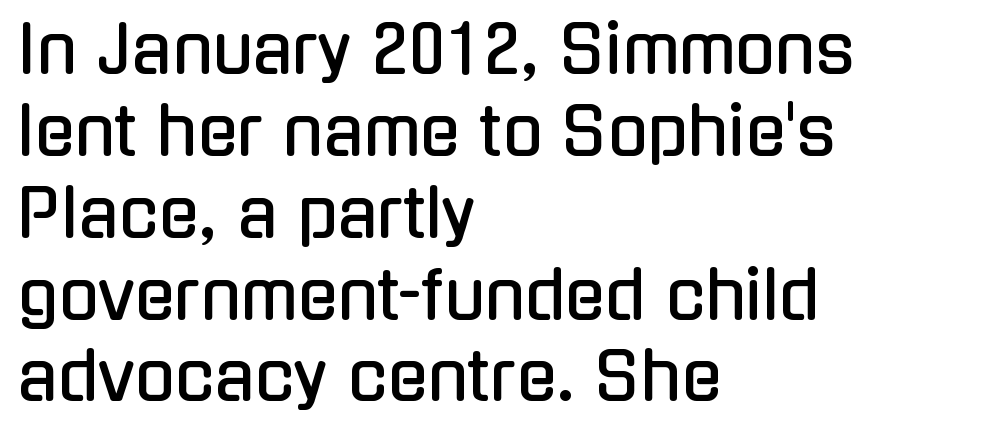
{"serif": "no", "italic": "no", "width": "condensed", "stroke_contrast": "low", "x_height": "medium", "monospaced": "no", "underline": "no", "align": "left", "line_spacing_ratio": 1.24, "letter_spacing": "normal", "letter_spacing_em": 0.0, "glyph_px": 66}
